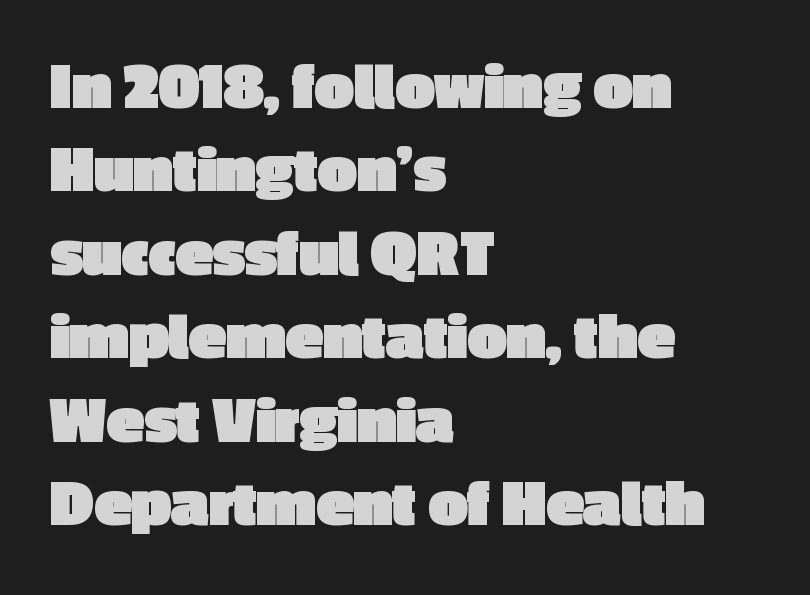
The glyphs have the mass of a bold cut. The glyphs are unaccompanied by any horizontal stroke below them. Looks like regular typesetting: each glyph gets only the width it needs. These lines were composed using upright roman letters. Line beginnings align vertically; line endings do not. There is no visible air inserted between adjacent glyphs.
